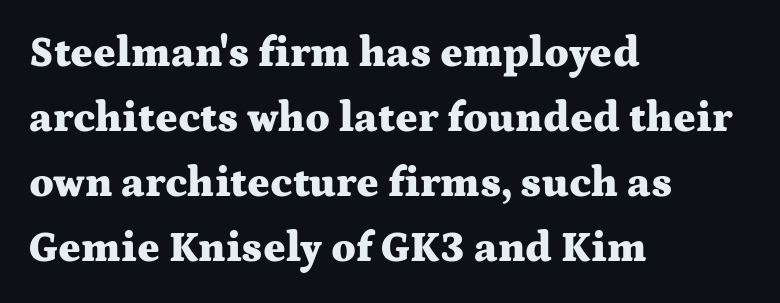
Q: Is the text bold? A: Yes.
Q: Is the text italic (slanted)? A: No, it is upright.
Q: Is the typeface a serif or a sans-serif typeface? A: Serif.
Q: Is the text underlined? A: No.
Q: How is the paragraph aligned? A: Left-aligned.
Q: Is the spacing between letters normal or unusually wide? A: Normal.
Q: Is the spacing between lines tight, normal or loose? A: Normal.
Q: Width (condensed, normal, or wide)? A: Wide.
Q: Stroke contrast? A: Medium.
Q: x-height? A: Medium.
Q: Monospaced? A: No.
